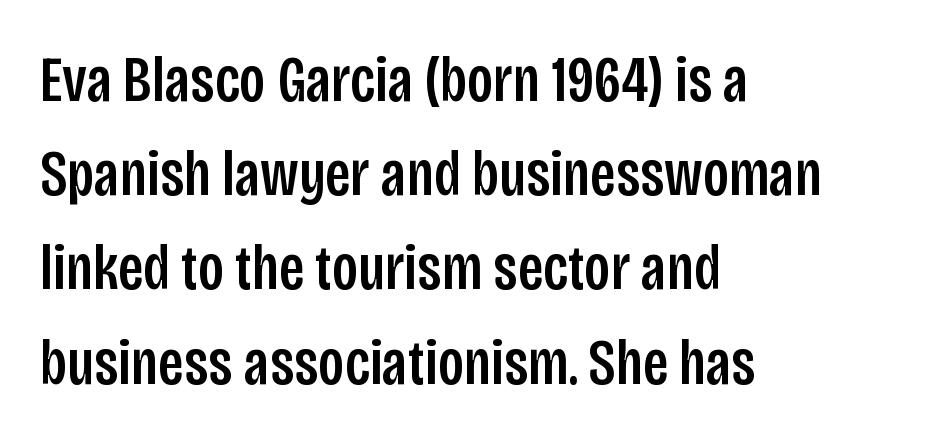
Q: Is the text italic (slanted)? A: No, it is upright.
Q: Is the typeface a serif or a sans-serif typeface? A: Sans-serif.
Q: Is the text underlined? A: No.
Q: How is the paragraph aligned? A: Left-aligned.
Q: Is the spacing between letters normal or unusually wide? A: Normal.
Q: Is the spacing between lines tight, normal or loose? A: Normal.
Q: Width (condensed, normal, or wide)? A: Condensed.
Q: Stroke contrast? A: Low.
Q: x-height? A: Large.
Q: Monospaced? A: No.
